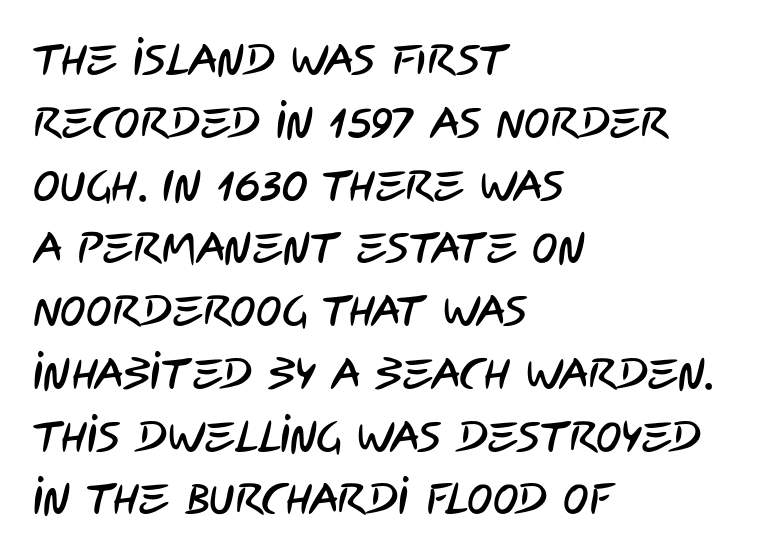
{"serif": "no", "width": "condensed", "stroke_contrast": "low", "x_height": "large", "monospaced": "no", "underline": "no", "align": "left", "line_spacing": "normal", "line_spacing_ratio": 1.46, "letter_spacing": "normal", "letter_spacing_em": 0.0, "glyph_px": 43}
